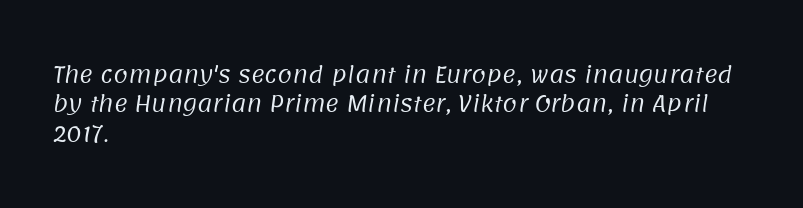
In terms of letterspacing, this is plain default setting. Just letters on the line, the space beneath them empty. Layout note: lines flush left. Stroke mass is kept to a normal reading level or below. The vertical gap from one line to the next is medium.
